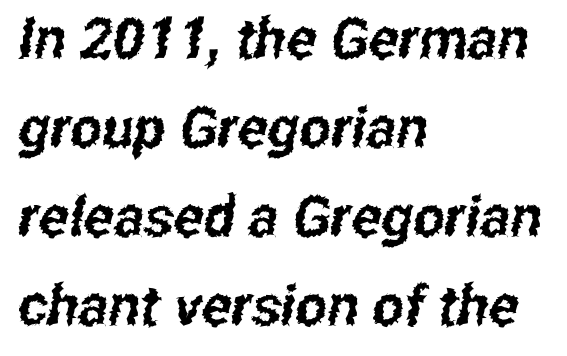
Q: Is the typeface a serif or a sans-serif typeface? A: Sans-serif.
Q: Is the text underlined? A: No.
Q: How is the paragraph aligned? A: Left-aligned.
Q: Is the spacing between letters normal or unusually wide? A: Normal.
Q: Is the spacing between lines tight, normal or loose? A: Normal.
Q: Width (condensed, normal, or wide)? A: Condensed.
Q: Stroke contrast? A: Low.
Q: x-height? A: Medium.
Q: Monospaced? A: No.
